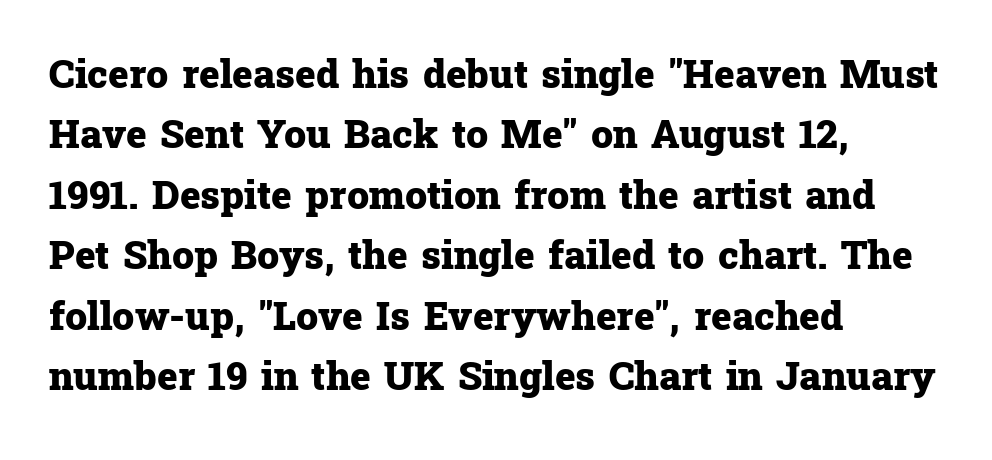
A roman cut, with each character standing at attention. Spacing verdict: proportional, widths tailored to each character. Strong, thick strokes mark this as bold type. Type style note: has serifs.
